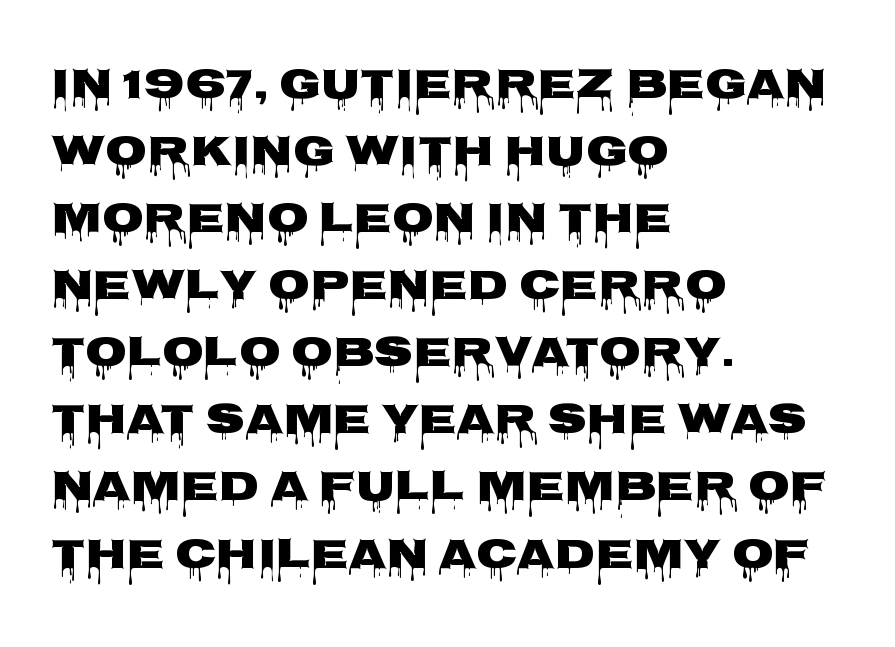
Q: Is the text italic (slanted)? A: No, it is upright.
Q: Is the typeface a serif or a sans-serif typeface? A: Sans-serif.
Q: Is the text underlined? A: No.
Q: How is the paragraph aligned? A: Left-aligned.
Q: Is the spacing between letters normal or unusually wide? A: Normal.
Q: Is the spacing between lines tight, normal or loose? A: Normal.
Q: Width (condensed, normal, or wide)? A: Wide.
Q: Stroke contrast? A: Low.
Q: x-height? A: Large.
Q: Monospaced? A: No.
